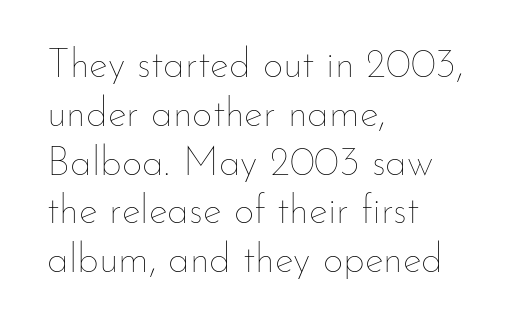
Q: Is the text bold? A: No.
Q: Is the text italic (slanted)? A: No, it is upright.
Q: Is the text underlined? A: No.
Q: How is the paragraph aligned? A: Left-aligned.
Q: Is the spacing between letters normal or unusually wide? A: Normal.
Q: Width (condensed, normal, or wide)? A: Normal.
Q: Stroke contrast? A: Low.
Q: x-height? A: Small.
Q: Monospaced? A: No.
